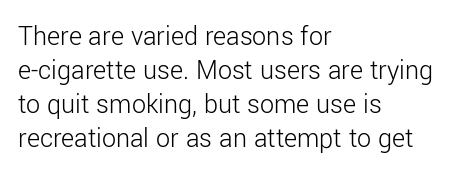
The image shows 28 px light sans-serif type, upright; set left-aligned, line spacing 1.22x, normal letter spacing, not underlined; low stroke contrast and a medium x-height.
